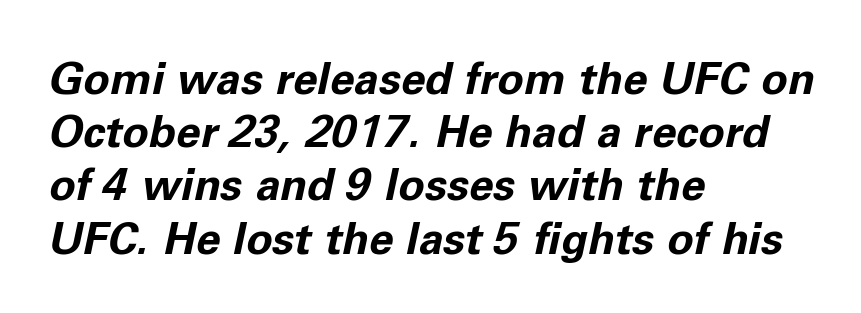
{"italic": "yes", "lean": "right", "slant_degrees": 11, "bold": "yes", "weight": "bold", "width": "normal", "stroke_contrast": "low", "x_height": "medium", "monospaced": "no", "underline": "no", "align": "left", "line_spacing_ratio": 1.21, "letter_spacing": "normal", "letter_spacing_em": 0.0, "glyph_px": 44}
